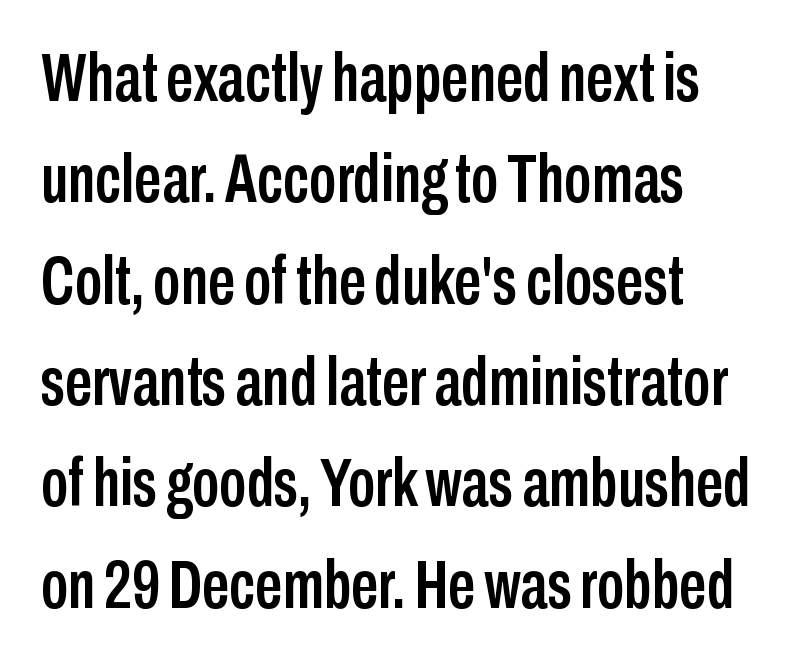
{"serif": "no", "italic": "no", "width": "condensed", "stroke_contrast": "low", "x_height": "medium", "monospaced": "no", "underline": "no", "align": "left", "line_spacing": "normal", "line_spacing_ratio": 1.49, "letter_spacing": "normal", "letter_spacing_em": 0.0, "glyph_px": 68}
